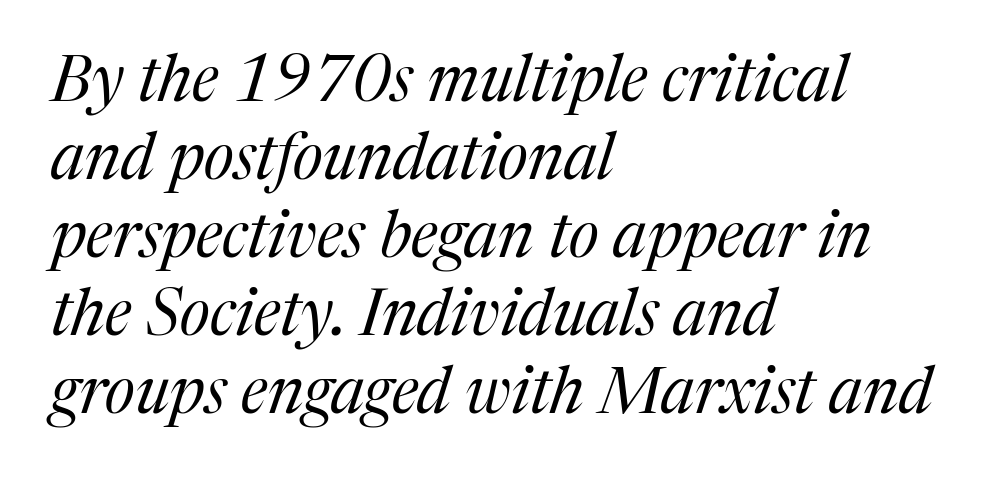
Q: Is the text bold? A: No.
Q: Is the text italic (slanted)? A: Yes, it leans right by about 17 degrees.
Q: Is the typeface a serif or a sans-serif typeface? A: Serif.
Q: Is the text underlined? A: No.
Q: How is the paragraph aligned? A: Left-aligned.
Q: Is the spacing between letters normal or unusually wide? A: Normal.
Q: Width (condensed, normal, or wide)? A: Normal.
Q: Stroke contrast? A: Medium.
Q: x-height? A: Medium.
Q: Monospaced? A: No.
